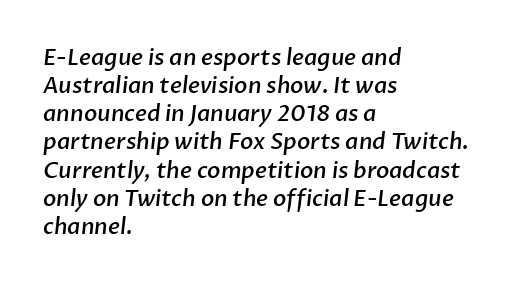
Q: Is the text bold? A: Semi-bold.
Q: Is the text underlined? A: No.
Q: How is the paragraph aligned? A: Left-aligned.
Q: Is the spacing between letters normal or unusually wide? A: Normal.
Q: Is the spacing between lines tight, normal or loose? A: Normal.
